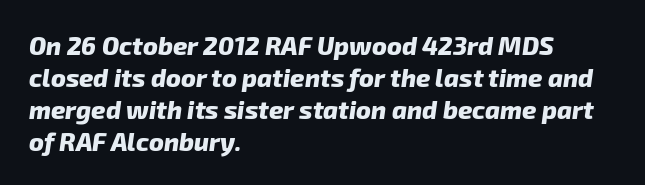
How are the letters spaced? Ordinarily, with no added tracking. Just letters on the line, the space beneath them empty. Compared with an ordinary text face, these strokes are far heavier — a full bold. All the whitespace from short lines collects on the right.
